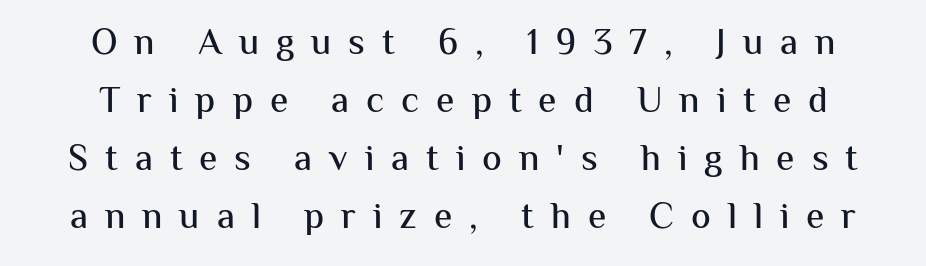
The image shows 37 px sans-serif type, upright; set centered, normal line spacing (1.57x), unusually wide letter spacing (+0.46 em), not underlined; medium stroke contrast and a medium x-height.
